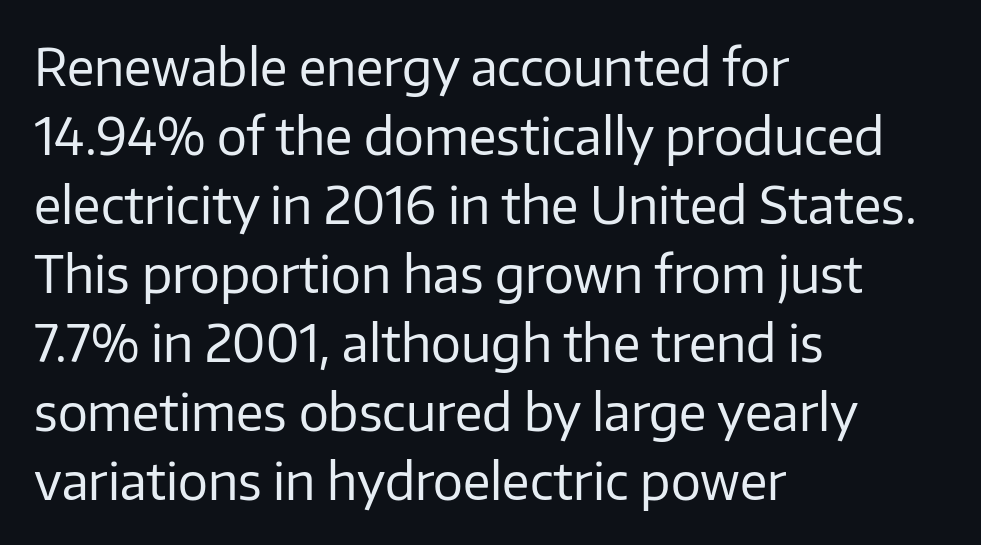
Here the glyphs are tracked normally, forming tight word shapes. These lines were composed using upright roman letters. The compositor pushed each line to the left boundary. A typesetter would call this proportional, since set widths differ per character. This is not heavy type; no bold has been used. The area under the type is left untouched.
